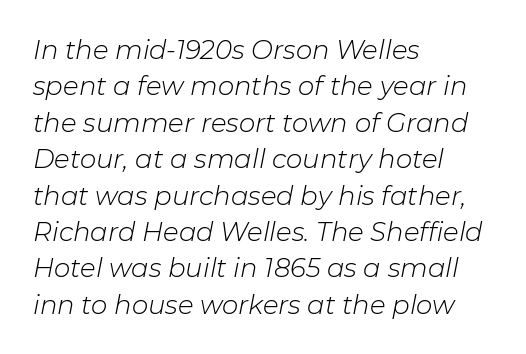
The image shows 26 px text type, italic (leaning right); set left-aligned, normal line spacing (1.4x), normal letter spacing, not underlined.
